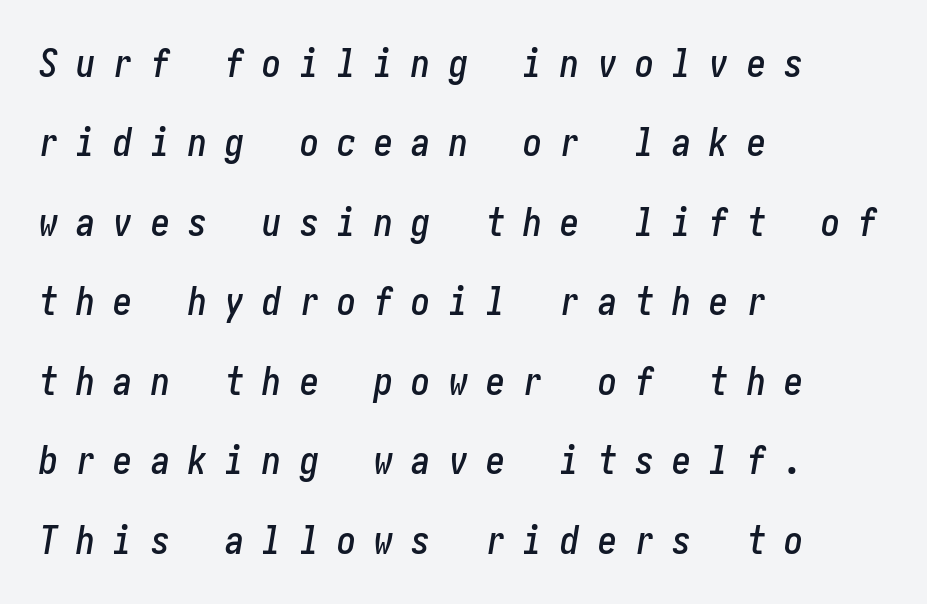
The strip under each line holds only bare page. Designer's note — italics engaged. Teacher's note: observe the even left margin — that is flush-left alignment. In terms of letterspacing, this is a distinctly airy, spread setting.
